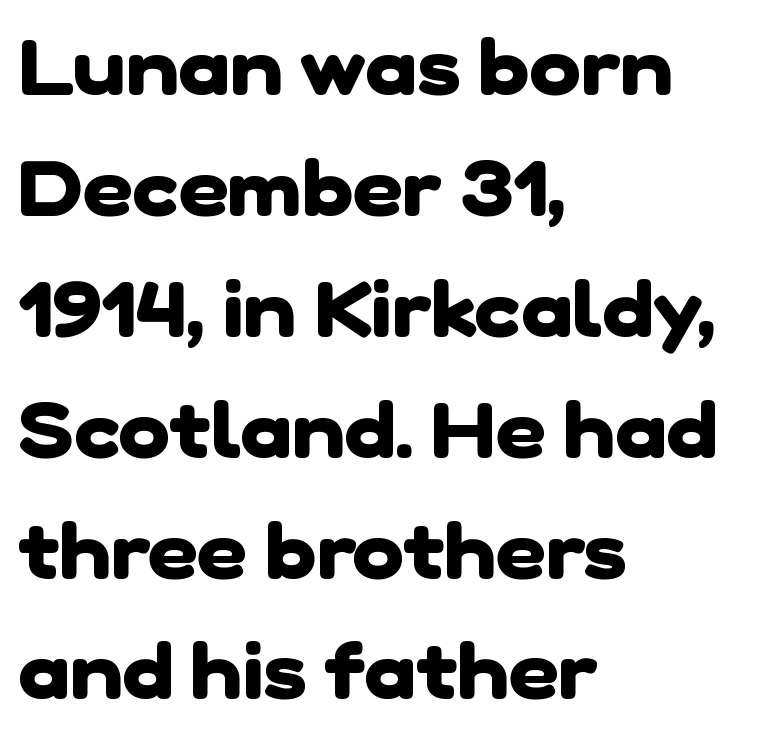
{"serif": "no", "bold": "yes", "weight": "heavy", "width": "normal", "stroke_contrast": "low", "x_height": "medium", "monospaced": "no", "underline": "no", "align": "left", "line_spacing": "normal", "line_spacing_ratio": 1.55, "letter_spacing": "normal", "letter_spacing_em": 0.0, "glyph_px": 78}
